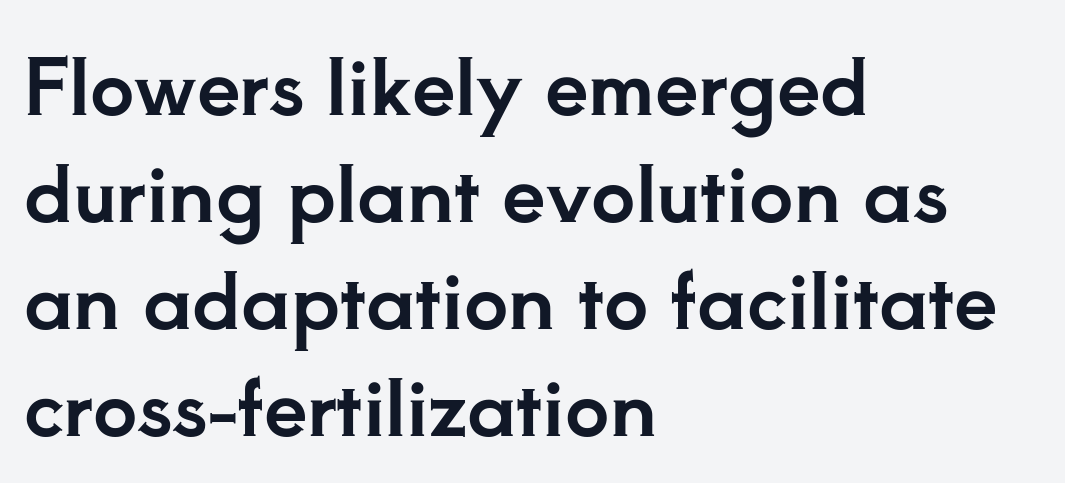
Typeset ragged right — the left edge is the straight one. How are the letters spaced? Ordinarily, with no added tracking. Nobody drew a line under any word here. The typeface chosen for these lines features serifs. Posture: vertical. Think of a printed novel: that variable character pitch is what you see here.
